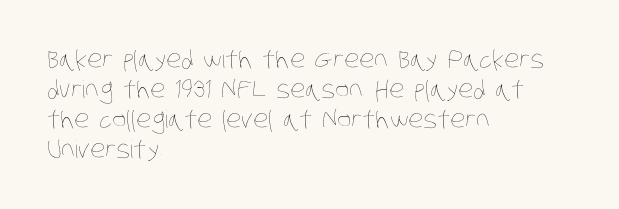
{"bold": "no", "underline": "no", "align": "left", "line_spacing": "normal", "line_spacing_ratio": 1.25, "letter_spacing": "normal", "letter_spacing_em": 0.0, "glyph_px": 24}
